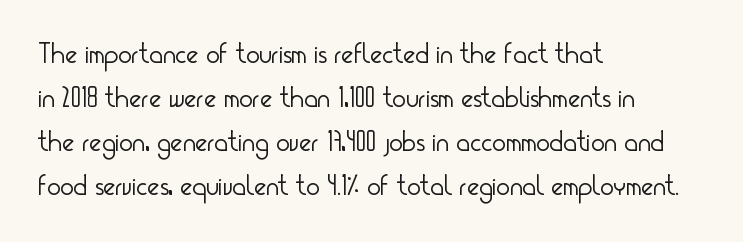
No extra tracking has been applied to these lines. Posture: upright roman. Stems here are at most as thick as an everyday book face. The string is rendered with underlining switched off.
